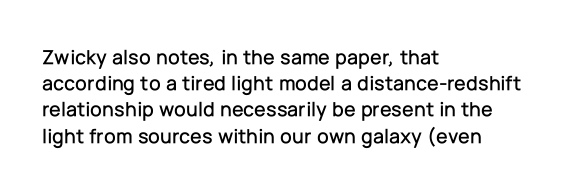
A typesetter would call this leading conventional body-copy spacing. Upright lettering throughout. This rendering uses left alignment, leaving the right contour irregular. The letterforms sit shoulder to shoulder at normal distance. Decoration check: the copy has no underline.
